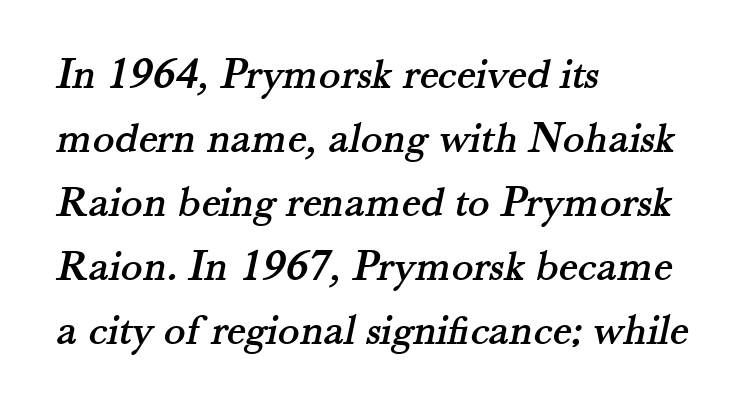
{"serif": "yes", "width": "normal", "stroke_contrast": "medium", "x_height": "small", "monospaced": "no", "underline": "no", "align": "left", "line_spacing": "normal", "line_spacing_ratio": 1.42, "letter_spacing": "normal", "letter_spacing_em": 0.0, "glyph_px": 45}
